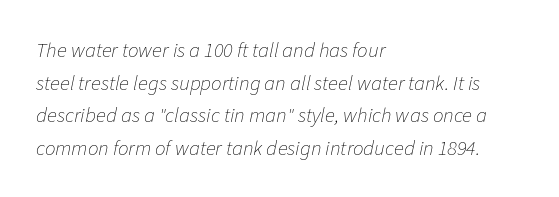
Q: Is the text bold? A: No.
Q: Is the text italic (slanted)? A: Yes, it leans right by about 11 degrees.
Q: Is the text underlined? A: No.
Q: How is the paragraph aligned? A: Left-aligned.
Q: Is the spacing between letters normal or unusually wide? A: Normal.
Q: Is the spacing between lines tight, normal or loose? A: Normal.
